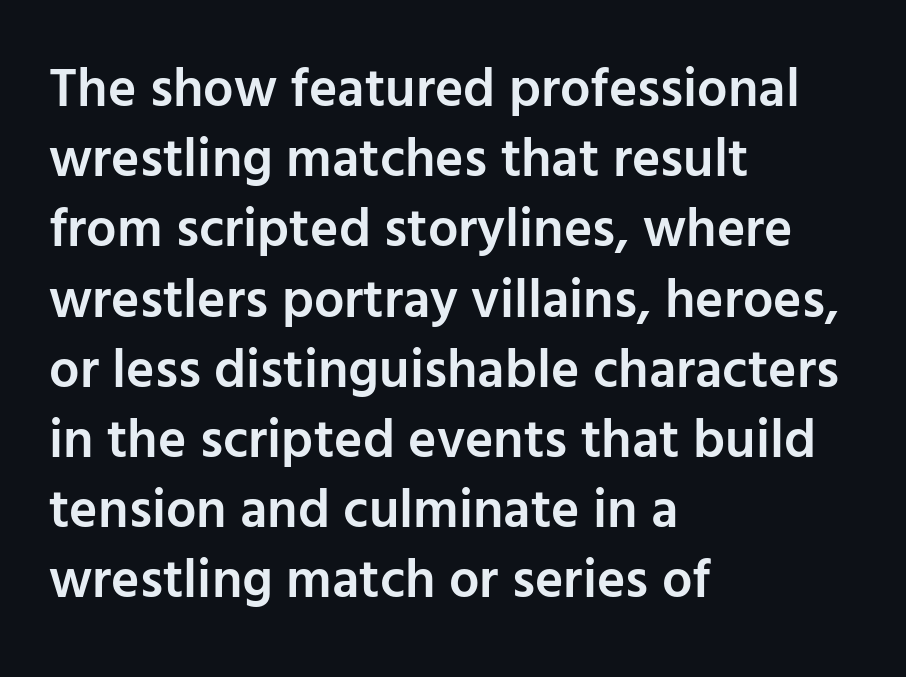
Check the space under the baseline: it is left empty. Honestly, the row spacing looks completely unremarkable. Notice how the passage keeps a crisp vertical edge on the left only. Caption: semibold face, moderately heavy strokes. The face used here is proportionally spaced, like ordinary book or web type. No feet cap the strokes, marking this as sans-serif type.
